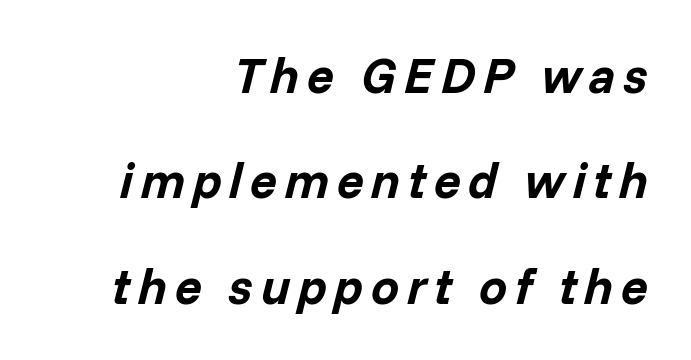
The image shows 50 px bold type, italic (leaning right); set right-aligned, loose line spacing (2.11x), not underlined; low stroke contrast and a medium x-height.
